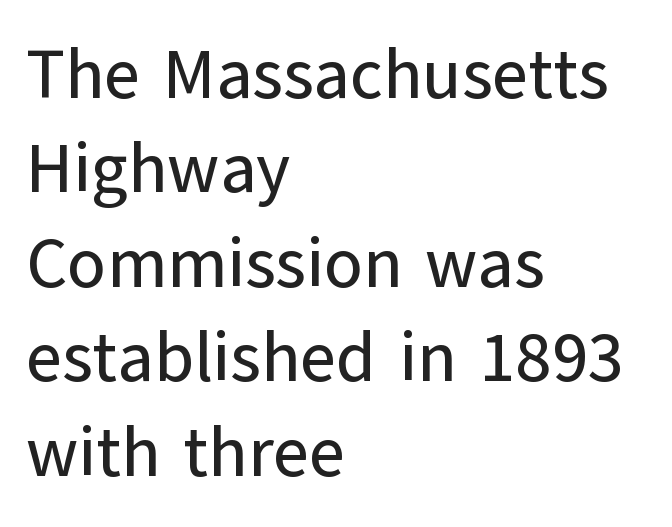
The image shows 70 px sans-serif type, upright; set left-aligned, normal line spacing (1.35x), normal letter spacing, not underlined; low stroke contrast and a medium x-height.
